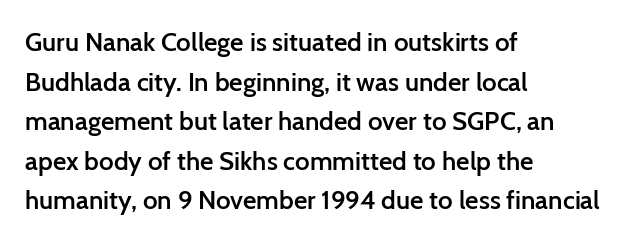
{"italic": "no", "bold": "semi", "underline": "no", "align": "left", "line_spacing": "normal", "line_spacing_ratio": 1.52, "letter_spacing": "normal", "letter_spacing_em": 0.0, "glyph_px": 26}
